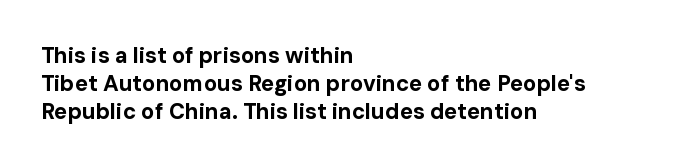
Q: Is the text bold? A: Yes.
Q: Is the text italic (slanted)? A: No, it is upright.
Q: Is the text underlined? A: No.
Q: How is the paragraph aligned? A: Left-aligned.
Q: Is the spacing between letters normal or unusually wide? A: Normal.
Q: Is the spacing between lines tight, normal or loose? A: Normal.
